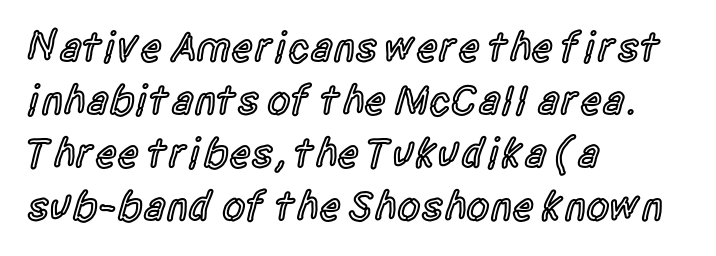
{"serif": "no", "bold": "semi", "weight": "semibold", "width": "condensed", "x_height": "large", "monospaced": "no", "underline": "no", "align": "left", "line_spacing": "normal", "line_spacing_ratio": 1.26, "letter_spacing": "normal", "letter_spacing_em": 0.0, "glyph_px": 42}
